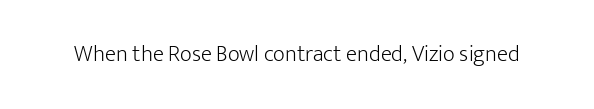
The image shows 23 px text type, upright; set normal letter spacing, not underlined.
